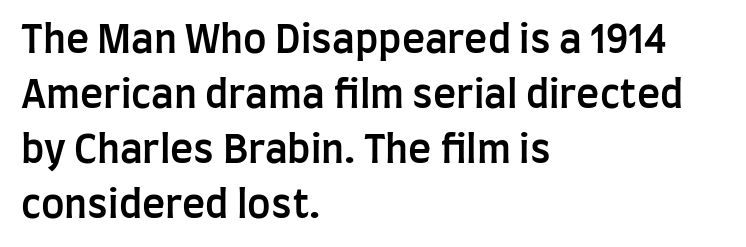
{"serif": "no", "italic": "no", "bold": "semi", "weight": "semibold", "width": "condensed", "stroke_contrast": "low", "x_height": "large", "monospaced": "no", "underline": "no", "align": "left", "line_spacing": "normal", "line_spacing_ratio": 1.41, "letter_spacing": "normal", "letter_spacing_em": 0.0, "glyph_px": 39}
